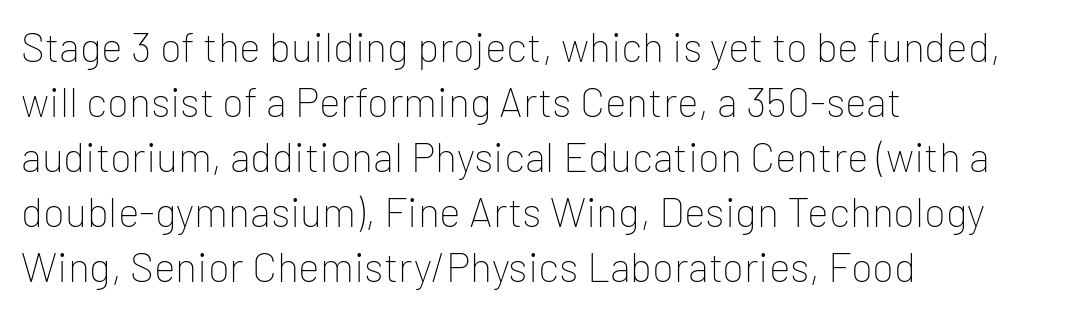
The image shows 41 px thin sans-serif type, upright; set left-aligned, normal line spacing (1.34x), normal letter spacing, not underlined; low stroke contrast and a medium x-height.
